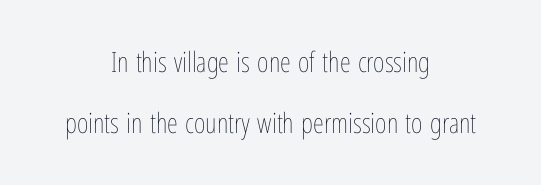
The image shows 28 px thin, condensed type, upright; set centered, loose line spacing (2.19x), normal letter spacing, not underlined; low stroke contrast and a medium x-height.
